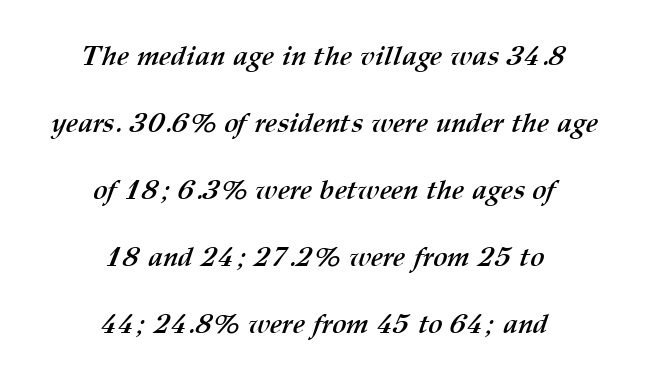
Every letter is thick-stroked: bold, no question. The line texture is even and compact thanks to regular tracking. You could fit nearly another row in the gap between these rows. The typesetter chose a symmetrical, centered arrangement here. A bare baseline throughout the passage.
